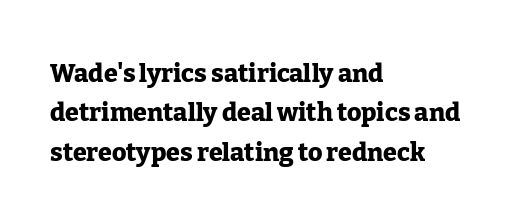
The image shows 25 px bold type, upright; set left-aligned, normal line spacing (1.58x), normal letter spacing, not underlined.
